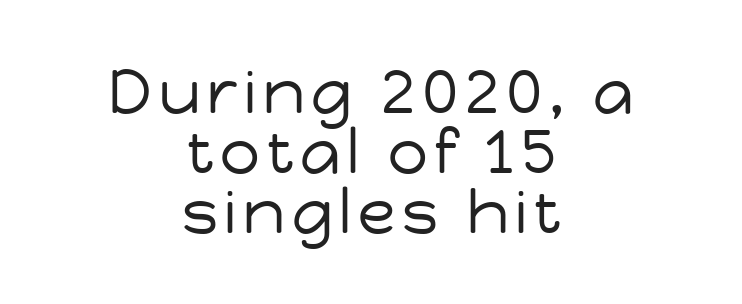
The text block is weighted toward neither margin, spreading evenly from the middle. Rendered with straight, roman letterforms. Character widths vary here, with narrow letters taking less room than wide ones. Tightly led — the rows are bunched. Note: no serifs on the glyphs.
